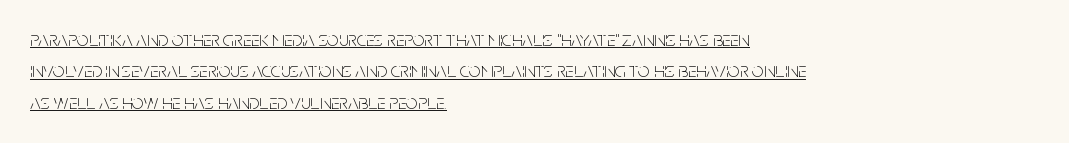
Posture: straight, roman, zero tilt. The specimen includes a rule beneath the text block's lines. A typesetter would call this leading conventional body-copy spacing. The letters sit at their default tracking, neither squeezed nor spread.
